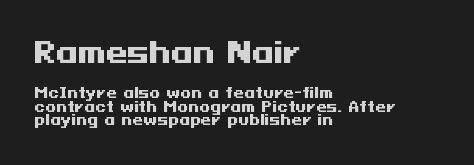
Does the lettering tilt? It doesn't — this is upright. The lines in this sample share a left origin and differ only in where they stop. The horizontal fit of the characters is conventional and even. Beneath every word, the page is bare.
